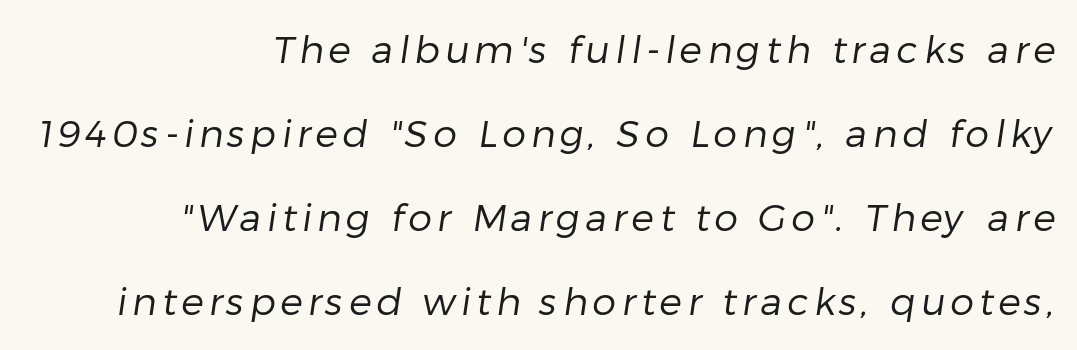
{"serif": "no", "bold": "no", "weight": "regular", "width": "normal", "stroke_contrast": "low", "x_height": "medium", "monospaced": "no", "underline": "no", "align": "right", "line_spacing": "loose", "line_spacing_ratio": 2.21, "glyph_px": 38}
